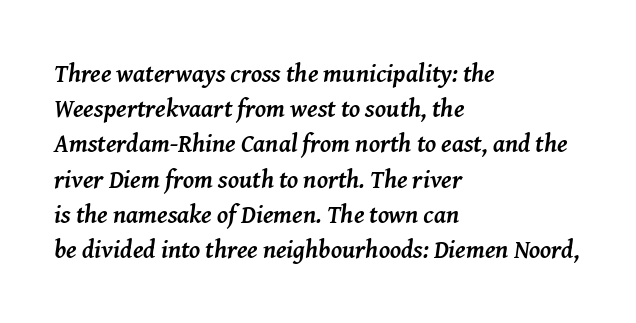
Q: Is the text bold? A: Yes.
Q: Is the text italic (slanted)? A: Yes, it leans right by about 8 degrees.
Q: Is the text underlined? A: No.
Q: How is the paragraph aligned? A: Left-aligned.
Q: Is the spacing between letters normal or unusually wide? A: Normal.
Q: Is the spacing between lines tight, normal or loose? A: Normal.
